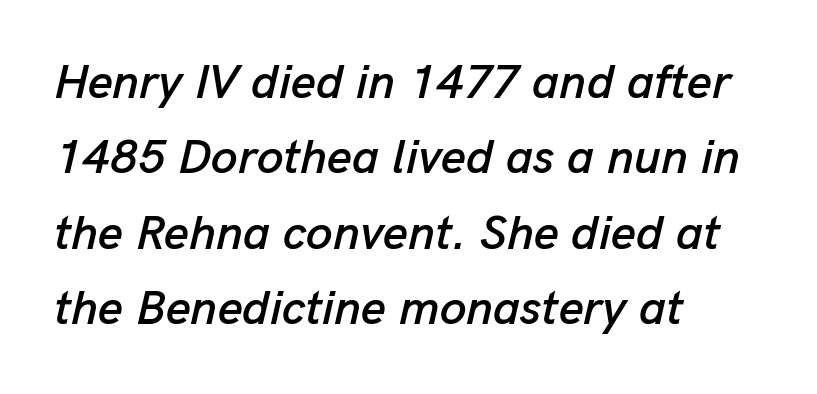
{"italic": "yes", "lean": "right", "slant_degrees": 13, "width": "normal", "stroke_contrast": "low", "x_height": "medium", "monospaced": "no", "underline": "no", "align": "left", "line_spacing": "normal", "line_spacing_ratio": 1.57, "letter_spacing": "normal", "letter_spacing_em": 0.0, "glyph_px": 48}
